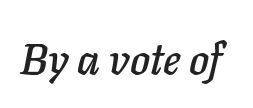
{"italic": "yes", "lean": "right", "slant_degrees": 11, "width": "normal", "stroke_contrast": "low", "x_height": "medium", "monospaced": "no", "underline": "no", "letter_spacing": "normal", "letter_spacing_em": 0.0, "glyph_px": 43}
